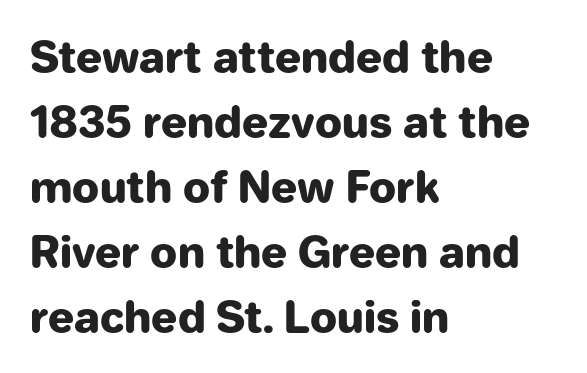
{"serif": "no", "italic": "no", "bold": "yes", "weight": "heavy", "width": "normal", "stroke_contrast": "low", "x_height": "medium", "monospaced": "no", "underline": "no", "align": "left", "line_spacing": "normal", "line_spacing_ratio": 1.51, "letter_spacing": "normal", "letter_spacing_em": 0.0, "glyph_px": 43}
